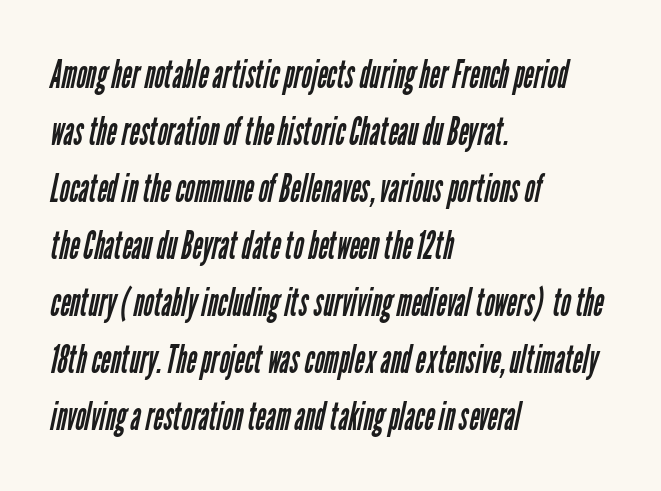
Q: Is the text bold? A: No.
Q: Is the typeface a serif or a sans-serif typeface? A: Sans-serif.
Q: Is the text underlined? A: No.
Q: How is the paragraph aligned? A: Left-aligned.
Q: Is the spacing between letters normal or unusually wide? A: Normal.
Q: Is the spacing between lines tight, normal or loose? A: Normal.
Q: Width (condensed, normal, or wide)? A: Condensed.
Q: Stroke contrast? A: Low.
Q: x-height? A: Medium.
Q: Monospaced? A: No.
